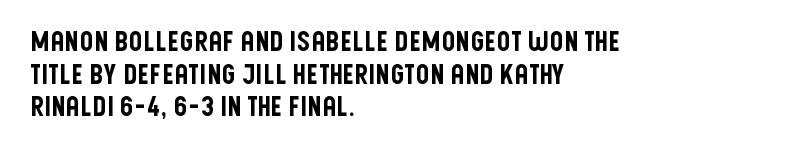
Words float on clear page, feet unadorned. Words appear dense and cohesive because spacing is normal. The lettering holds an erect, upright posture throughout. If you drew a ruler down the left edge, every line would touch it.
